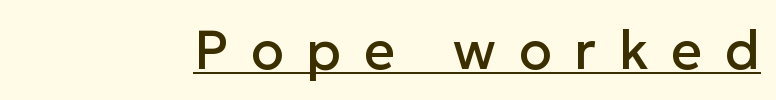
Q: Is the text italic (slanted)? A: No, it is upright.
Q: Is the typeface a serif or a sans-serif typeface? A: Sans-serif.
Q: Is the text underlined? A: Yes.
Q: Is the spacing between letters normal or unusually wide? A: Unusually wide.
Q: Width (condensed, normal, or wide)? A: Normal.
Q: Stroke contrast? A: Low.
Q: x-height? A: Medium.
Q: Monospaced? A: No.
